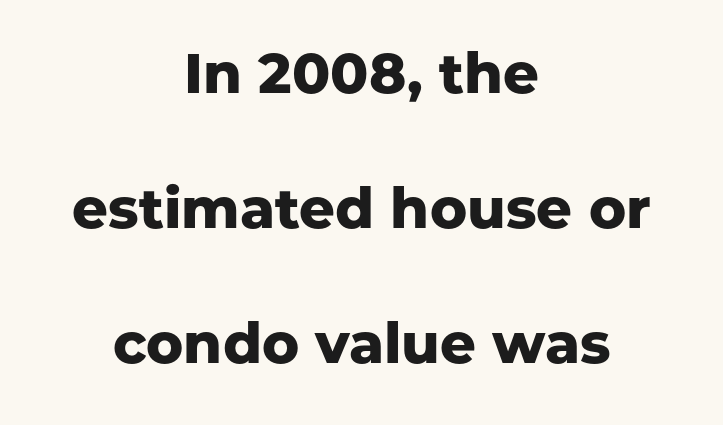
The image shows 56 px heavy sans-serif type, upright; set centered, loose line spacing (2.41x), normal letter spacing, not underlined; low stroke contrast and a medium x-height.
